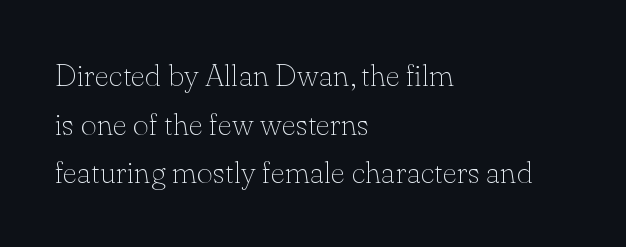
{"serif": "yes", "italic": "no", "bold": "no", "weight": "thin", "width": "normal", "stroke_contrast": "low", "x_height": "small", "monospaced": "no", "underline": "no", "align": "left", "line_spacing": "normal", "line_spacing_ratio": 1.57, "letter_spacing": "normal", "letter_spacing_em": 0.0, "glyph_px": 31}
